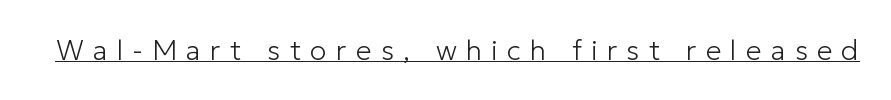
The image shows 28 px light sans-serif type, upright; set unusually wide letter spacing (+0.33 em), underlined; low stroke contrast and a medium x-height.
